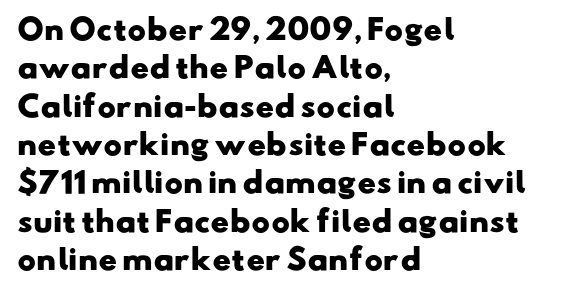
The block of text has a typical density, with ordinary space between rows. A bare baseline throughout the passage. The rendering uses a bold face; every stroke is thick and dark. Grotesque or geometric, the face here clearly has no serifs.
